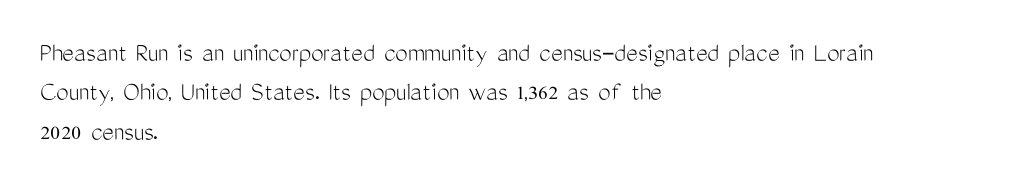
The image shows 28 px light, condensed sans-serif type, upright; set left-aligned, normal line spacing (1.41x), normal letter spacing, not underlined; medium stroke contrast and a medium x-height.
